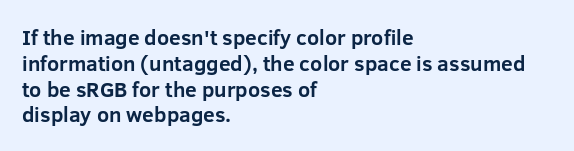
The image shows 21 px bold type, upright; set left-aligned, line spacing 1.23x, normal letter spacing, not underlined.
